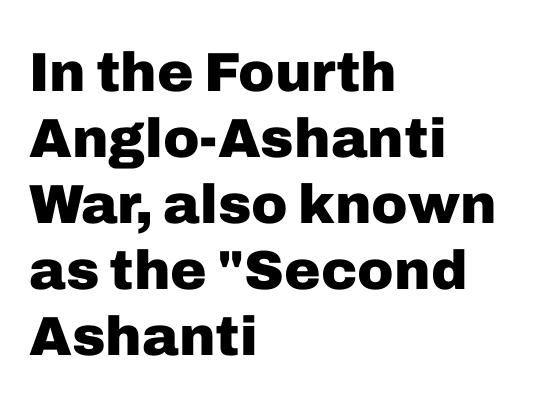
{"serif": "no", "italic": "no", "bold": "yes", "weight": "heavy", "width": "normal", "stroke_contrast": "low", "x_height": "medium", "monospaced": "no", "underline": "no", "align": "left", "line_spacing_ratio": 1.2, "letter_spacing": "normal", "letter_spacing_em": 0.0, "glyph_px": 55}
